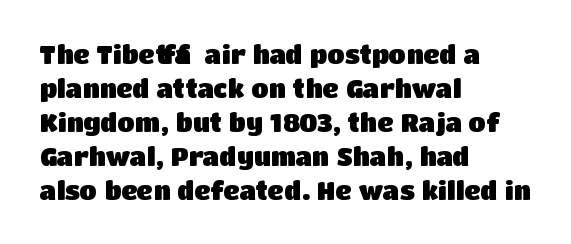
{"italic": "no", "bold": "yes", "underline": "no", "align": "left", "line_spacing": "normal", "line_spacing_ratio": 1.36, "letter_spacing": "normal", "letter_spacing_em": 0.0, "glyph_px": 25}
